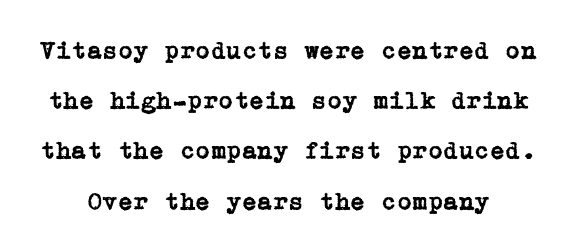
{"italic": "no", "underline": "no", "line_spacing": "loose", "line_spacing_ratio": 2.01, "letter_spacing": "normal", "letter_spacing_em": 0.0, "glyph_px": 25}
